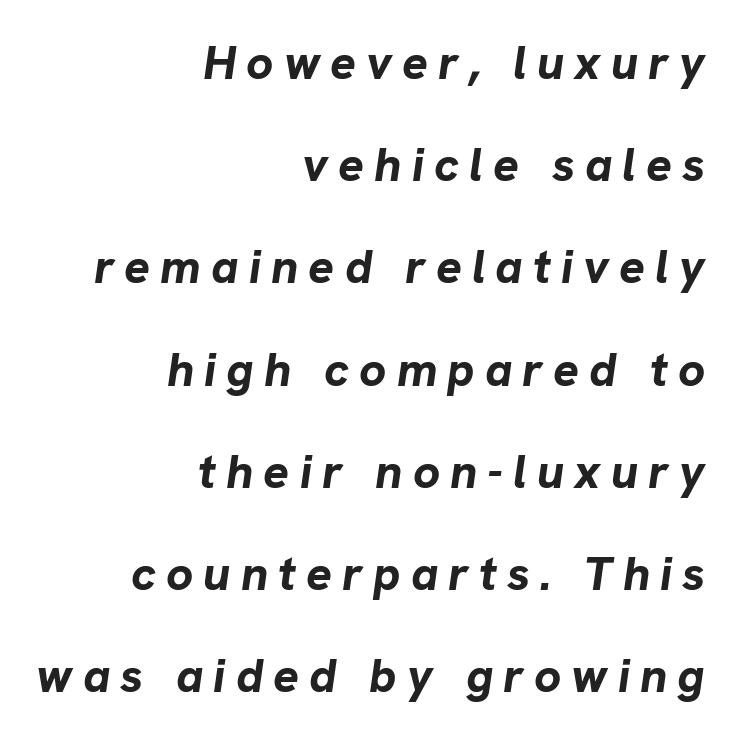
Q: Is the text bold? A: Yes.
Q: Is the text italic (slanted)? A: Yes, it leans right by about 8 degrees.
Q: Is the text underlined? A: No.
Q: How is the paragraph aligned? A: Right-aligned.
Q: Is the spacing between letters normal or unusually wide? A: Unusually wide.
Q: Is the spacing between lines tight, normal or loose? A: Loose.
Q: Width (condensed, normal, or wide)? A: Normal.
Q: Stroke contrast? A: Low.
Q: x-height? A: Medium.
Q: Monospaced? A: No.
